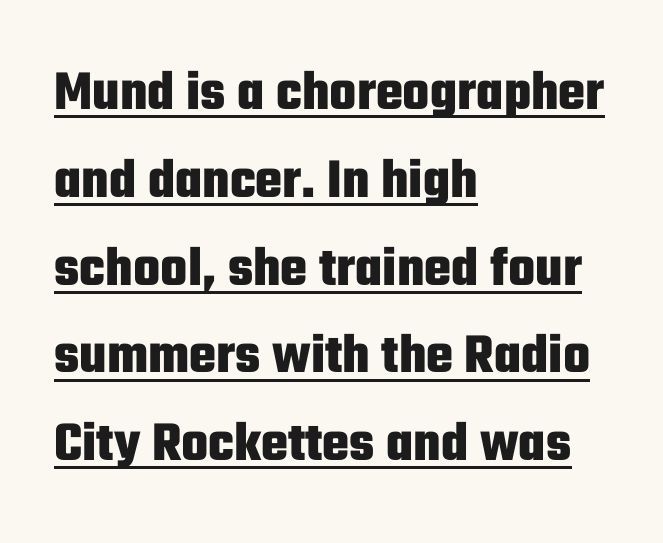
{"serif": "no", "italic": "no", "bold": "yes", "weight": "heavy", "width": "condensed", "stroke_contrast": "low", "x_height": "medium", "monospaced": "no", "underline": "yes", "align": "left", "line_spacing": "normal", "line_spacing_ratio": 1.54, "letter_spacing": "normal", "letter_spacing_em": 0.0, "glyph_px": 57}
